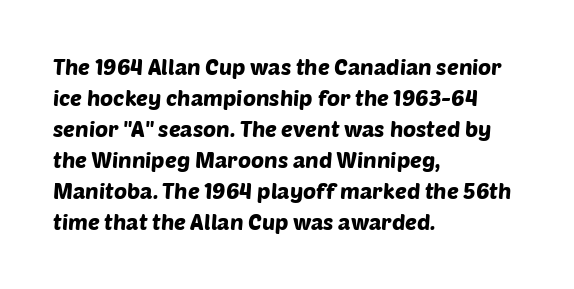
{"underline": "no", "align": "left", "line_spacing": "normal", "line_spacing_ratio": 1.41, "letter_spacing": "normal", "letter_spacing_em": 0.0, "glyph_px": 22}
